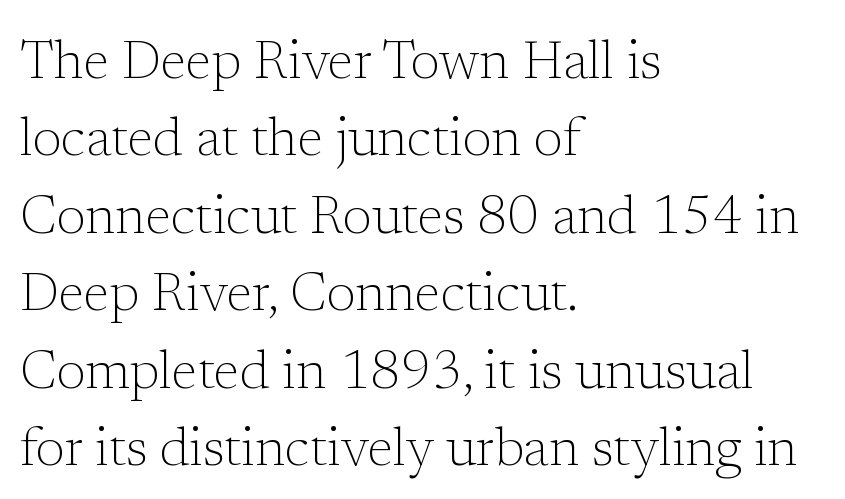
{"serif": "yes", "italic": "no", "bold": "no", "weight": "light", "width": "normal", "stroke_contrast": "low", "x_height": "medium", "monospaced": "no", "underline": "no", "align": "left", "line_spacing": "normal", "line_spacing_ratio": 1.46, "letter_spacing": "normal", "letter_spacing_em": 0.0, "glyph_px": 53}
